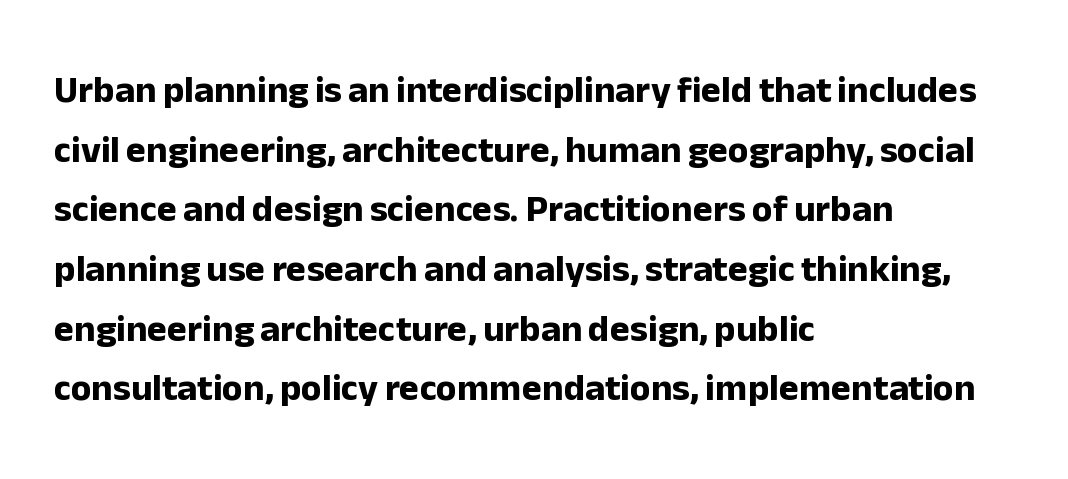
A normal amount of white space separates one row of letters from the next. Rendered with straight, roman letterforms. The passage shown is not underscored anywhere. No feet cap the strokes, marking this as sans-serif type. Spacing between characters is what you'd get straight out of the box. A student would call this left alignment; a typographer would say flush left, rag right.
